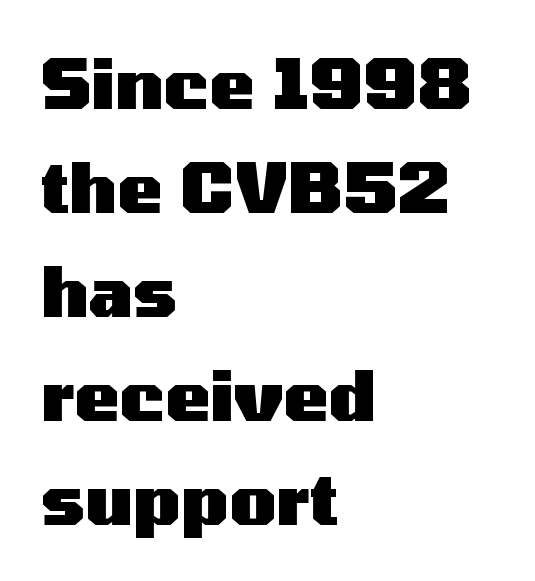
The image shows 68 px heavy, wide sans-serif type, upright; set left-aligned, normal line spacing (1.53x), normal letter spacing, not underlined; medium stroke contrast and a medium x-height.
